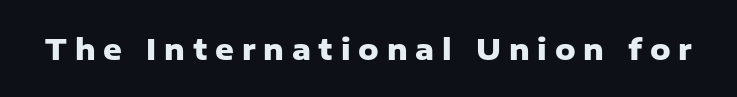
Thick stems and heavy bowls — unmistakably bold. Italic: no, the glyphs are upright roman. Is the letter spacing exaggerated? Yes — the characters are pushed far apart. I'd call this a sans setting — the letters go barefoot.
